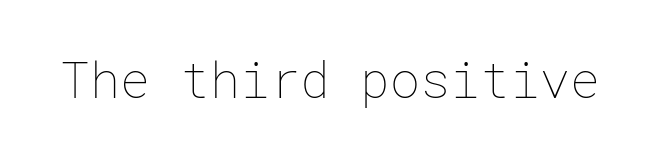
Ink coverage per letter is moderate at most. The axis of the letterforms is exactly vertical. Plain, unruled lines of type. The passage shown has conventional tracking throughout.
